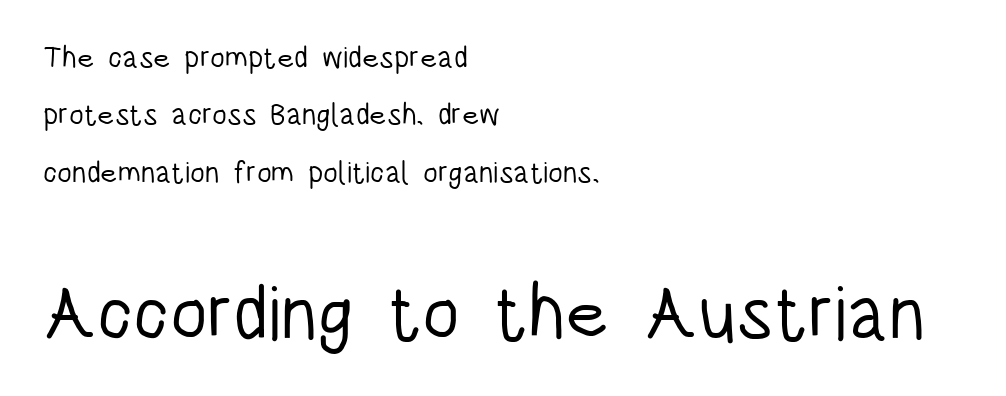
Spacing verdict: proportional, widths tailored to each character. Letterform terminals end flat and unadorned throughout the passage. A typesetter would mark this as roman, not italic. The weight tops out at a normal text grade. The type is set solid horizontally, with unmodified tracking.
